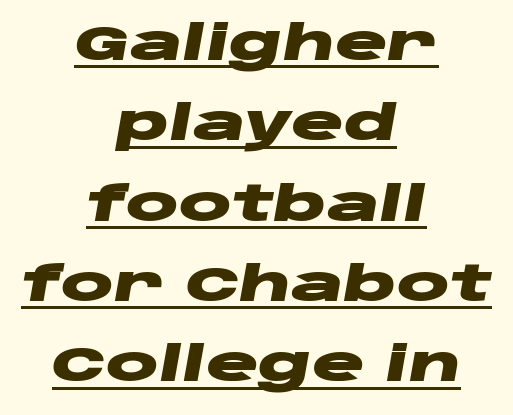
In CSS terms this would be text-align: center. How heavy is the stroke? Heavy — this is a bold. The axis of the letterforms is tilted away from vertical. The rendered words wear a rule along their underside.
